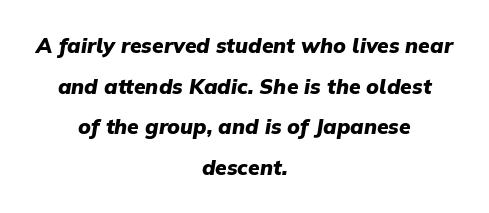
There's an unmistakable incline to the writing here. The face used here has the dense, thick strokes of a bold. A great deal of white space separates one row of letters from the next. The gaps between neighbouring characters are ordinary and unremarkable. Quick note: underline off. Reading down the block, each line starts at a different indent, mirrored at its end.
